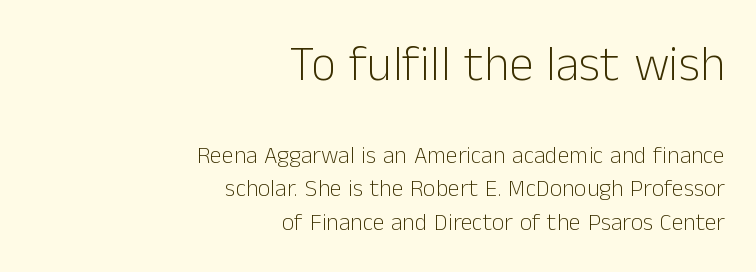
{"serif": "no", "italic": "no", "bold": "no", "weight": "light", "width": "normal", "stroke_contrast": "low", "x_height": "medium", "monospaced": "no", "underline": "no", "align": "right", "line_spacing": "normal", "line_spacing_ratio": 1.4, "letter_spacing": "normal", "letter_spacing_em": 0.0, "larger_block": "first", "size_ratio": 2.04, "glyph_px": 49}
